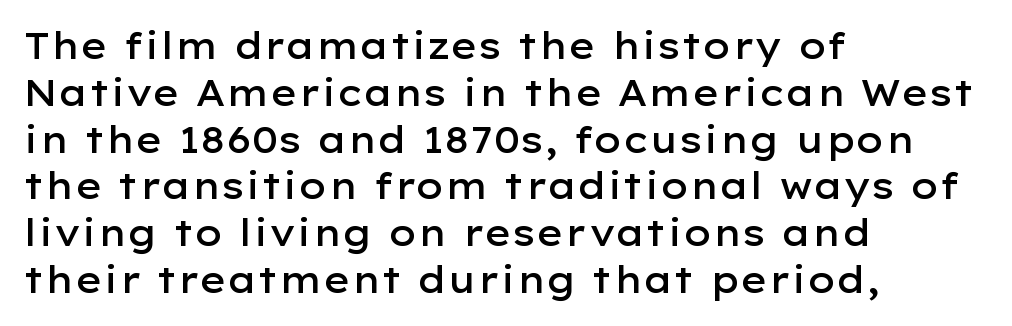
{"serif": "no", "italic": "no", "bold": "semi", "weight": "semibold", "width": "wide", "stroke_contrast": "low", "x_height": "medium", "monospaced": "no", "underline": "no", "align": "left", "line_spacing": "normal", "line_spacing_ratio": 1.3, "letter_spacing": "normal", "letter_spacing_em": 0.0, "glyph_px": 36}
